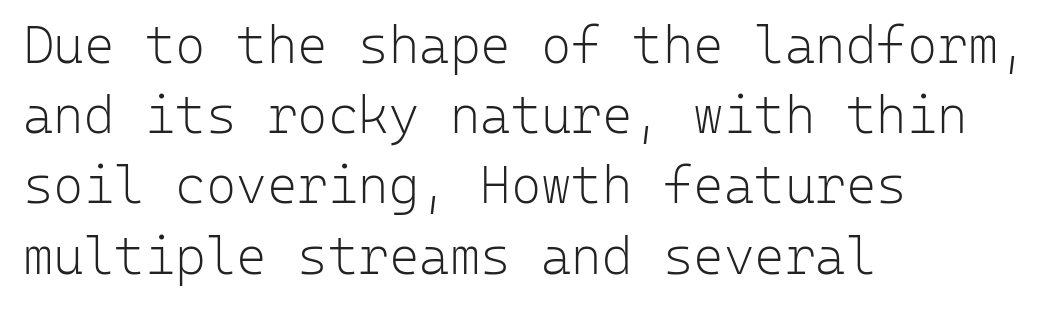
The image shows 52 px light sans-serif type, upright, monospaced; set left-aligned, normal line spacing (1.35x), normal letter spacing, not underlined; low stroke contrast and a medium x-height.
